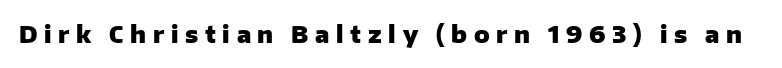
Lines of text with bare space underneath. The type sits square on the baseline with zero lean. The passage shown has open, widely tracked lettering throughout. Bold? Absolutely — the strokes are thick and heavy.
